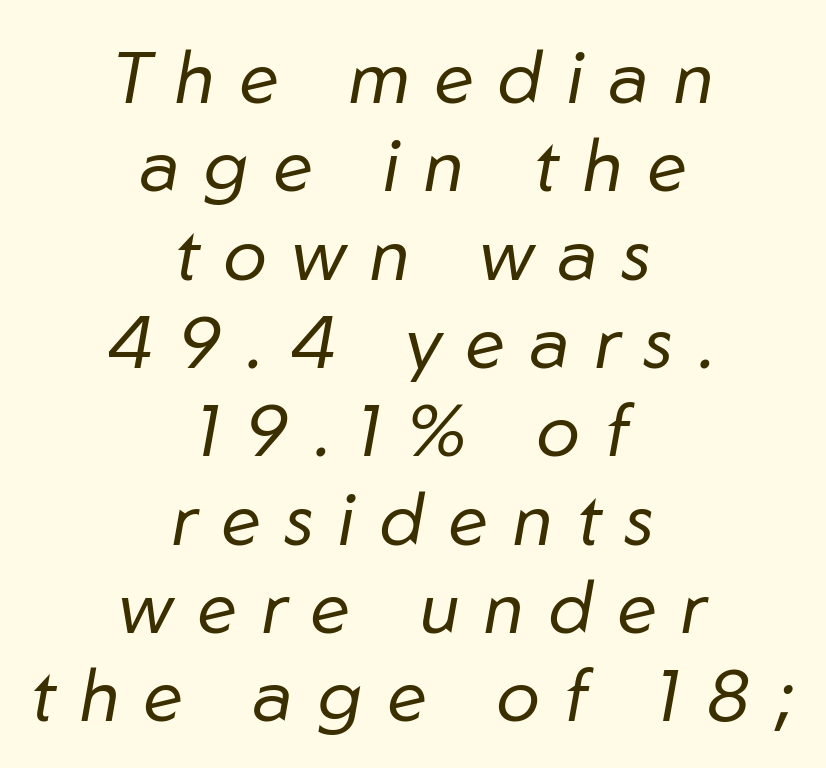
The image shows 73 px regular-weight type, italic (leaning right); set centered, line spacing 1.21x, unusually wide letter spacing (+0.34 em), not underlined; low stroke contrast and a medium x-height.
